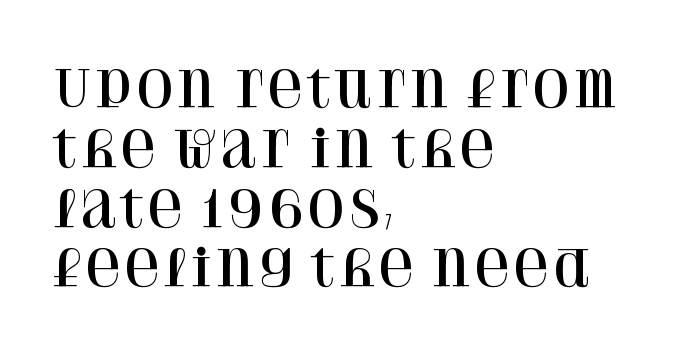
Between one letter and the next there's only the usual sliver of space. Only glyphs here, with clear space below each row. In terms of letterform style, serifs are clearly present. The passage is arranged the way most books set body copy — flush left. Here the designer chose a conventional face with non-uniform glyph widths. The type sits square on the baseline with zero lean.
